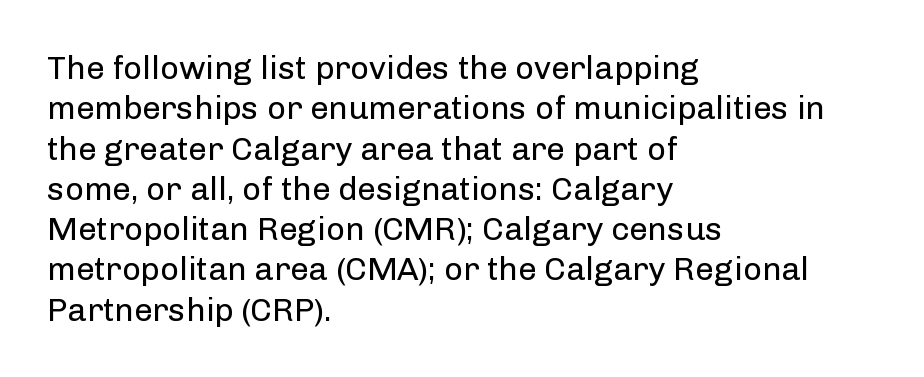
{"serif": "no", "italic": "no", "bold": "no", "weight": "regular", "width": "normal", "stroke_contrast": "low", "x_height": "medium", "monospaced": "no", "underline": "no", "align": "left", "line_spacing_ratio": 1.22, "letter_spacing": "normal", "letter_spacing_em": 0.0, "glyph_px": 33}
